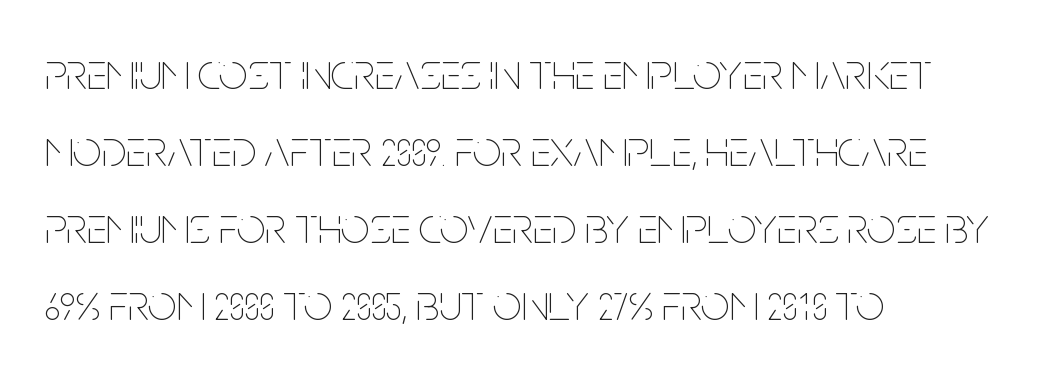
{"italic": "no", "bold": "no", "weight": "thin", "width": "condensed", "stroke_contrast": "low", "x_height": "large", "monospaced": "no", "underline": "no", "align": "left", "line_spacing": "normal", "line_spacing_ratio": 1.51, "letter_spacing": "normal", "letter_spacing_em": 0.0, "glyph_px": 51}
